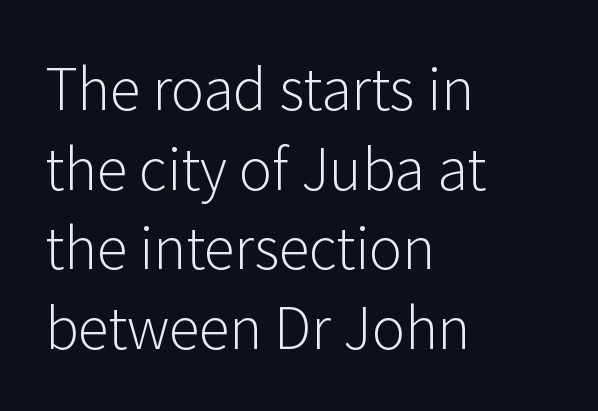
Every stem runs plumb, perpendicular to the baseline. Counters stay open thanks to moderate or lighter strokes. Line beginnings align vertically; line endings do not. The passage shown is typed in a proportional face where columns would drift. Baseline-to-baseline distance is the conventional proportion of letter height.
